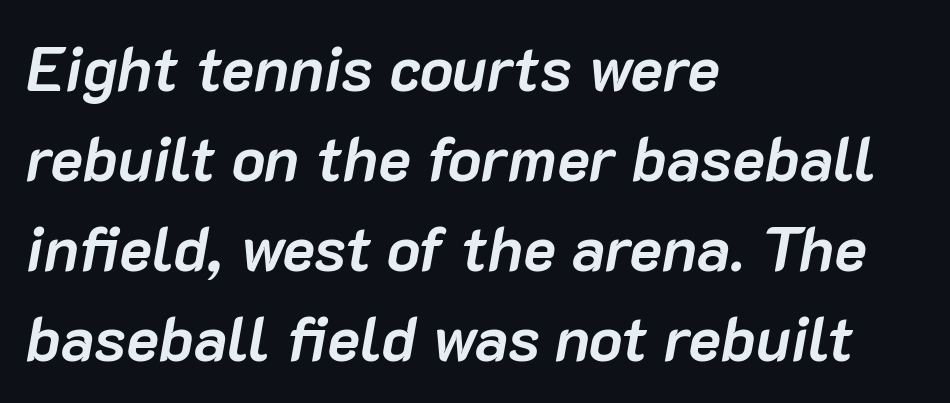
The image shows 62 px semibold type, italic (leaning right); set left-aligned, normal line spacing (1.45x), normal letter spacing, not underlined; low stroke contrast and a medium x-height.
